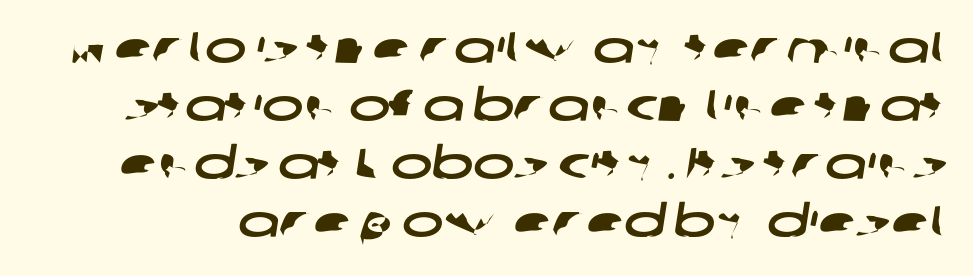
The image shows 44 px wide sans-serif type; set normal line spacing (1.32x), normal letter spacing, not underlined; low stroke contrast and a medium x-height.
